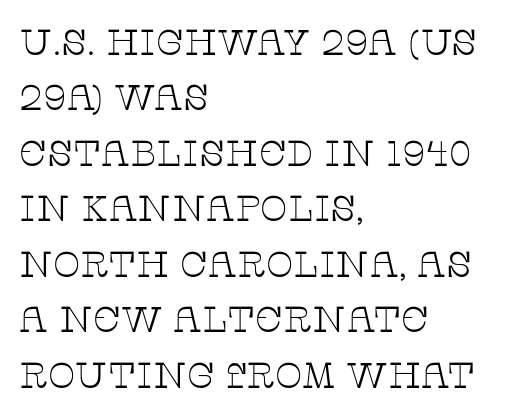
The paragraph has a hard left edge and a soft right edge. When letters stand straight like this, we call the style roman or upright. Anything drawn beneath the words? Only blank space. Font category for this specimen: serif. Rows of type keep a routine distance in the vertical direction.
